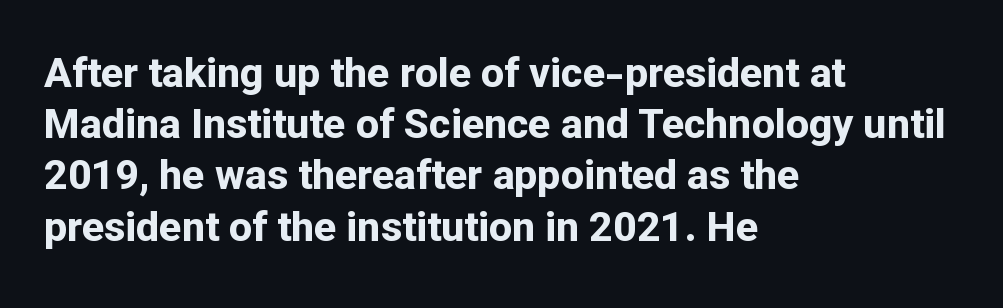
Q: Is the text bold? A: Yes.
Q: Is the text italic (slanted)? A: No, it is upright.
Q: Is the typeface a serif or a sans-serif typeface? A: Sans-serif.
Q: Is the text underlined? A: No.
Q: How is the paragraph aligned? A: Left-aligned.
Q: Is the spacing between letters normal or unusually wide? A: Normal.
Q: Is the spacing between lines tight, normal or loose? A: Normal.
Q: Width (condensed, normal, or wide)? A: Normal.
Q: Stroke contrast? A: Low.
Q: x-height? A: Medium.
Q: Monospaced? A: No.
